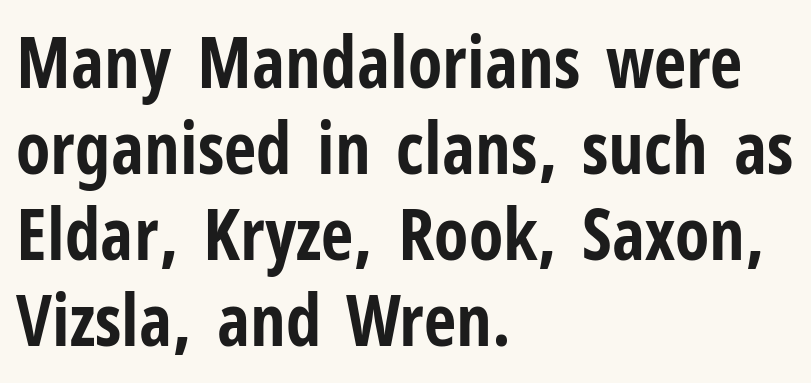
You could not count columns in this text — the font is proportionally spaced. Horizontally, the lines are justified to the leading edge only. The type sits square on the baseline with zero lean. This is heavy type, rendered in bold. Type style note: lacks serifs. There is no visible air inserted between adjacent glyphs.
